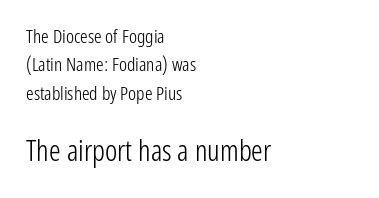
Q: Is the text bold? A: No.
Q: Is the text italic (slanted)? A: No, it is upright.
Q: Is the typeface a serif or a sans-serif typeface? A: Sans-serif.
Q: Is the text underlined? A: No.
Q: How is the paragraph aligned? A: Left-aligned.
Q: Is the spacing between letters normal or unusually wide? A: Normal.
Q: Is the spacing between lines tight, normal or loose? A: Normal.
Q: Which block of text is set in a larger size, the first (top) or the second (bottom)? A: The second (bottom) one.
Q: Width (condensed, normal, or wide)? A: Condensed.
Q: Stroke contrast? A: Low.
Q: x-height? A: Medium.
Q: Monospaced? A: No.
